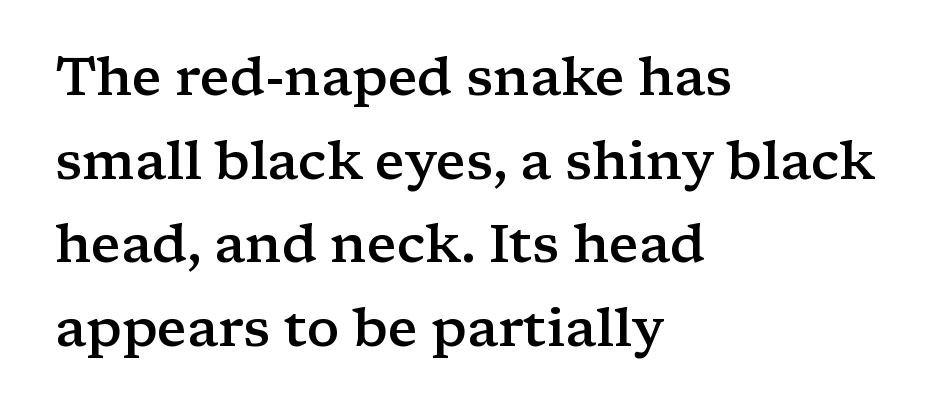
{"serif": "yes", "italic": "no", "bold": "semi", "weight": "semibold", "width": "wide", "stroke_contrast": "low", "x_height": "medium", "monospaced": "no", "underline": "no", "align": "left", "line_spacing": "normal", "line_spacing_ratio": 1.55, "letter_spacing": "normal", "letter_spacing_em": 0.0, "glyph_px": 54}
